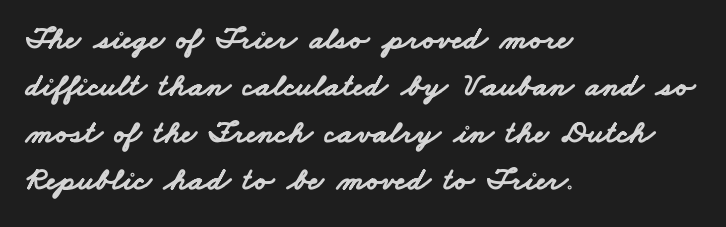
Q: Is the text bold? A: Yes.
Q: Is the typeface a serif or a sans-serif typeface? A: Sans-serif.
Q: Is the text underlined? A: No.
Q: How is the paragraph aligned? A: Left-aligned.
Q: Is the spacing between letters normal or unusually wide? A: Normal.
Q: Is the spacing between lines tight, normal or loose? A: Normal.
Q: Width (condensed, normal, or wide)? A: Wide.
Q: Stroke contrast? A: Low.
Q: x-height? A: Small.
Q: Monospaced? A: No.
